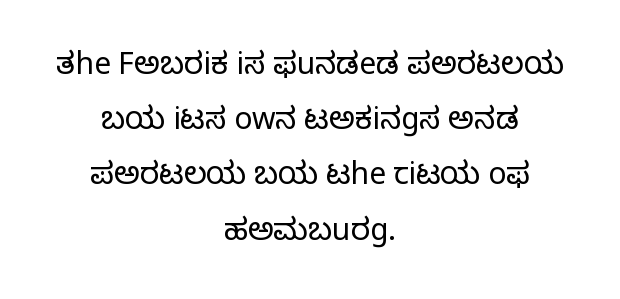
Q: Is the text bold? A: No.
Q: Is the text italic (slanted)? A: No, it is upright.
Q: Is the typeface a serif or a sans-serif typeface? A: Sans-serif.
Q: Is the text underlined? A: No.
Q: How is the paragraph aligned? A: Centered.
Q: Is the spacing between letters normal or unusually wide? A: Normal.
Q: Width (condensed, normal, or wide)? A: Normal.
Q: Stroke contrast? A: Low.
Q: x-height? A: Medium.
Q: Monospaced? A: No.
